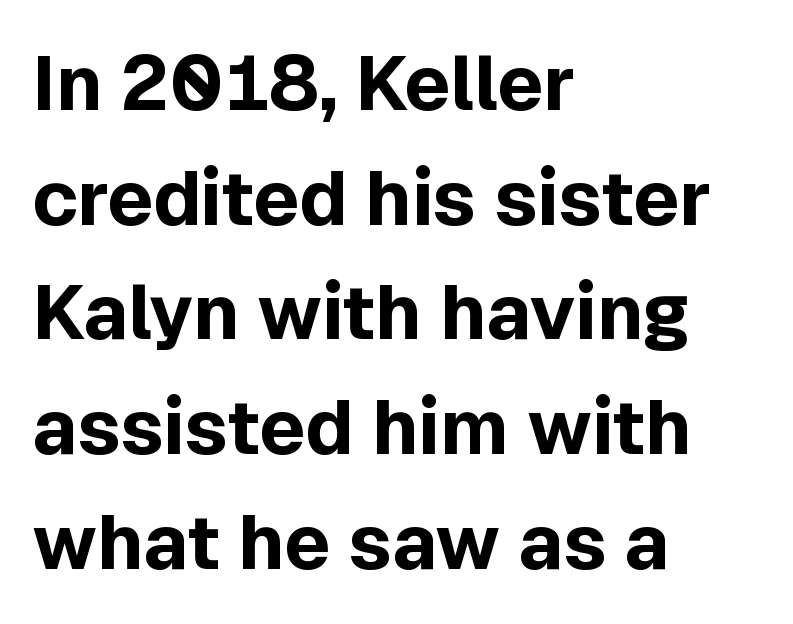
{"serif": "no", "italic": "no", "bold": "yes", "weight": "bold", "width": "normal", "x_height": "medium", "monospaced": "no", "underline": "no", "align": "left", "line_spacing": "normal", "line_spacing_ratio": 1.49, "letter_spacing": "normal", "letter_spacing_em": 0.0, "glyph_px": 77}
